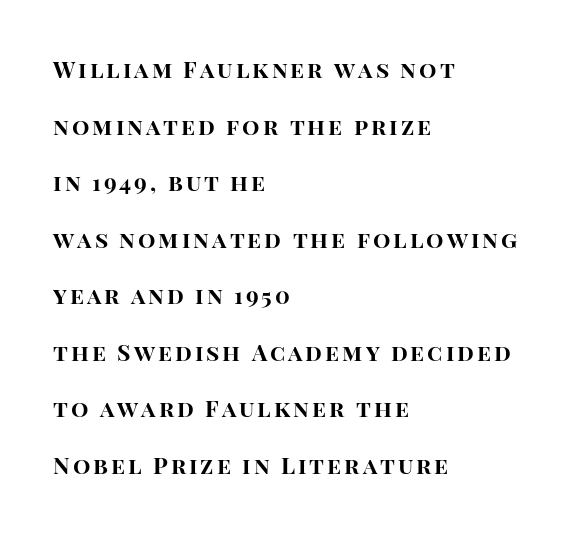
{"italic": "no", "bold": "yes", "underline": "no", "align": "left", "line_spacing": "loose", "line_spacing_ratio": 2.46, "glyph_px": 23}
